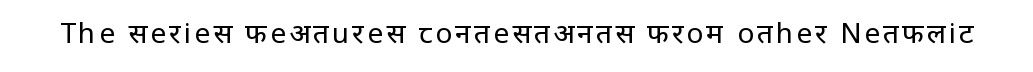
{"serif": "no", "italic": "no", "bold": "no", "weight": "regular", "width": "condensed", "stroke_contrast": "low", "x_height": "large", "monospaced": "no", "underline": "no", "glyph_px": 28}
